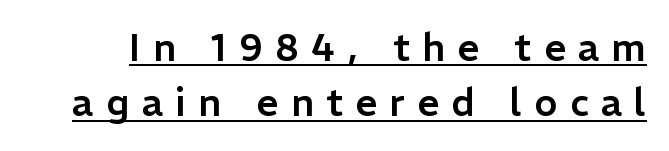
Designer's note — italics off, roman on. A continuous stroke trails under the words, as in a hyperlink. Here the designer chose a conventional face with non-uniform glyph widths. Words appear elongated and porous because spacing is wide.
